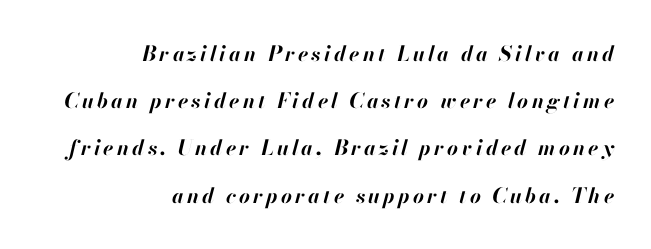
Q: Is the text bold? A: Yes.
Q: Is the text italic (slanted)? A: Yes, it leans right by about 13 degrees.
Q: Is the text underlined? A: No.
Q: How is the paragraph aligned? A: Right-aligned.
Q: Is the spacing between lines tight, normal or loose? A: Loose.
